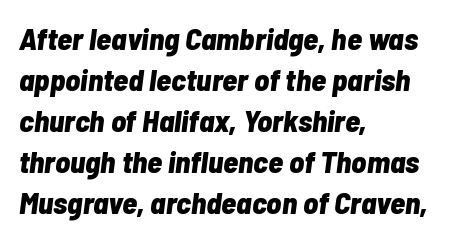
The image shows 31 px bold, condensed type, italic (leaning right); set left-aligned, normal line spacing (1.32x), normal letter spacing, not underlined; low stroke contrast and a medium x-height.
